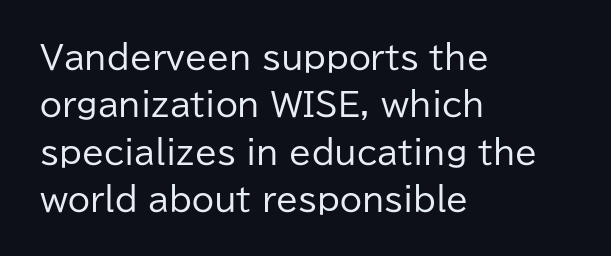
{"serif": "no", "italic": "no", "bold": "no", "weight": "regular", "width": "normal", "stroke_contrast": "low", "x_height": "medium", "monospaced": "no", "underline": "no", "align": "left", "line_spacing": "normal", "line_spacing_ratio": 1.48, "letter_spacing": "normal", "letter_spacing_em": 0.0, "glyph_px": 32}
